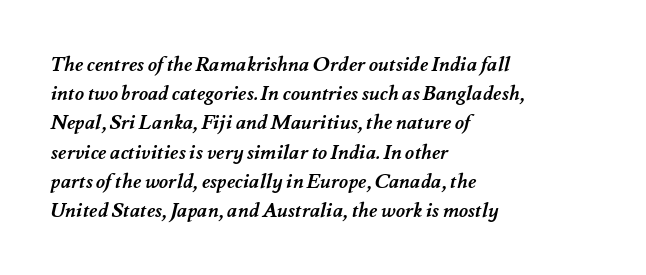
The image shows 20 px bold type; set left-aligned, normal line spacing (1.46x), normal letter spacing, not underlined.
